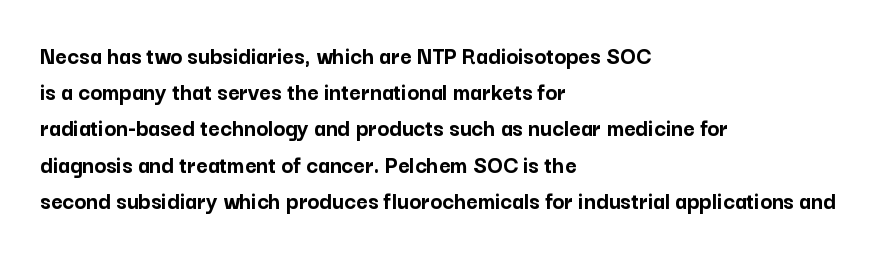
The image shows 25 px bold type, upright; set left-aligned, normal line spacing (1.45x), normal letter spacing, not underlined.
